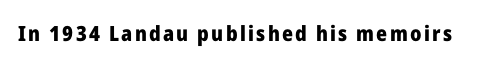
Q: Is the text bold? A: Yes.
Q: Is the text italic (slanted)? A: No, it is upright.
Q: Is the text underlined? A: No.
